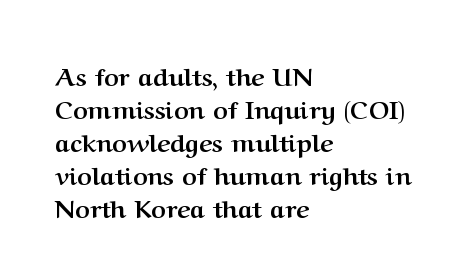
A full-strength bold gives these letters their thick strokes. The gaps between neighbouring characters are ordinary and unremarkable. The lines sit at an ordinary, default distance from one another. Descender tails drop into unmarked territory.
